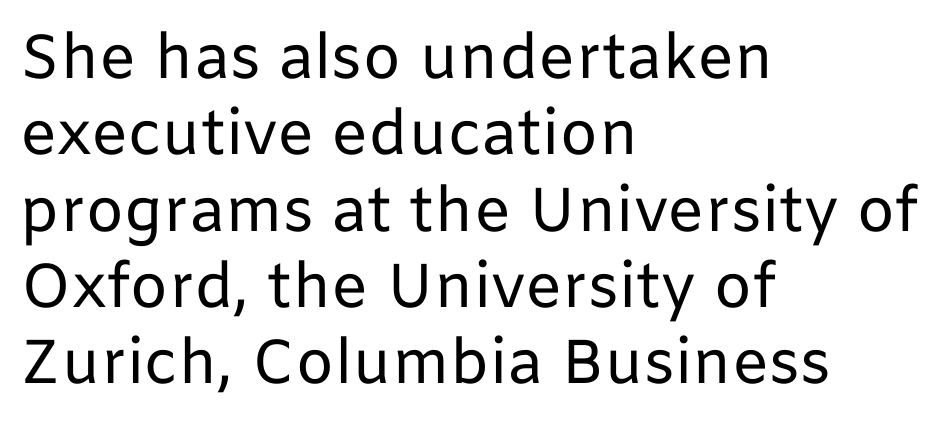
Leftover space on each line is placed entirely after the last word. The passage shown is typed in a proportional face where columns would drift. Rule under the text: the space is simply empty. This is roman type, the default non-slanted kind. The rendering keeps characters at their native spacing.
